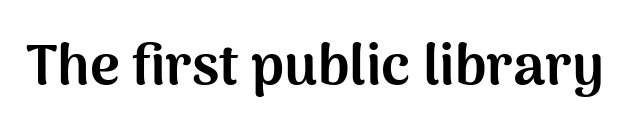
The image shows 57 px bold sans-serif type, upright; set normal letter spacing, not underlined; medium stroke contrast and a medium x-height.
